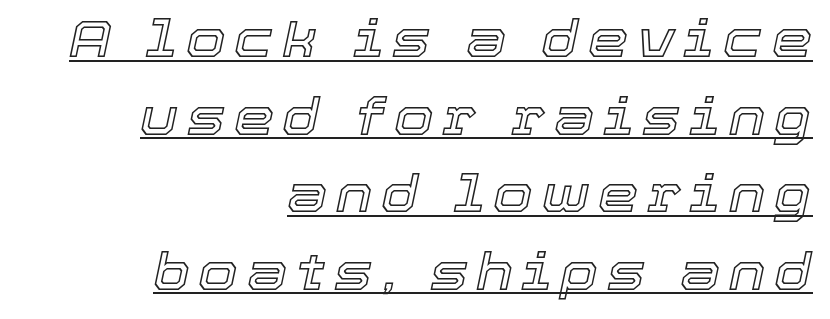
{"italic": "yes", "lean": "right", "slant_degrees": 12, "width": "normal", "x_height": "medium", "monospaced": "no", "underline": "yes", "align": "right", "line_spacing": "normal", "line_spacing_ratio": 1.52, "glyph_px": 51}
